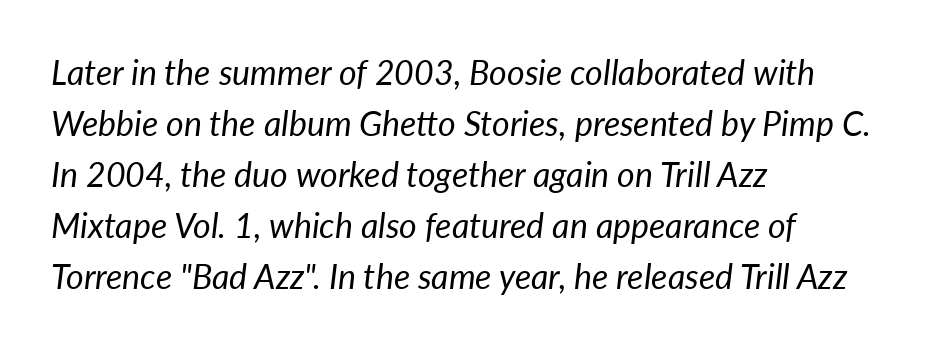
Between one letter and the next there's only the usual sliver of space. There's an unmistakable incline to the writing here. Short and long lines alike share a common starting point at left. Spacing verdict: proportional, widths tailored to each character.
